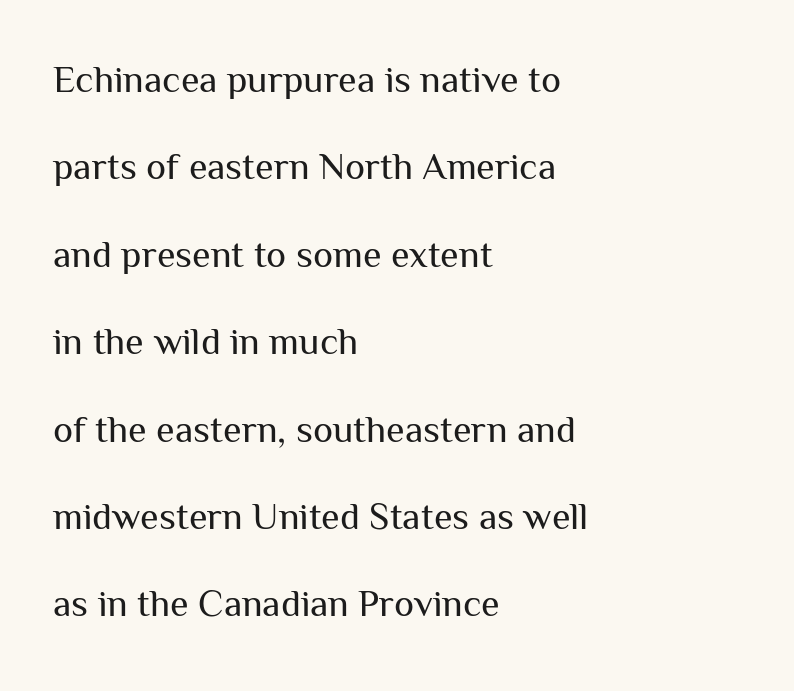
Q: Is the text bold? A: No.
Q: Is the text italic (slanted)? A: No, it is upright.
Q: Is the typeface a serif or a sans-serif typeface? A: Sans-serif.
Q: Is the text underlined? A: No.
Q: How is the paragraph aligned? A: Left-aligned.
Q: Is the spacing between letters normal or unusually wide? A: Normal.
Q: Is the spacing between lines tight, normal or loose? A: Loose.
Q: Width (condensed, normal, or wide)? A: Normal.
Q: Stroke contrast? A: Medium.
Q: x-height? A: Medium.
Q: Monospaced? A: No.
